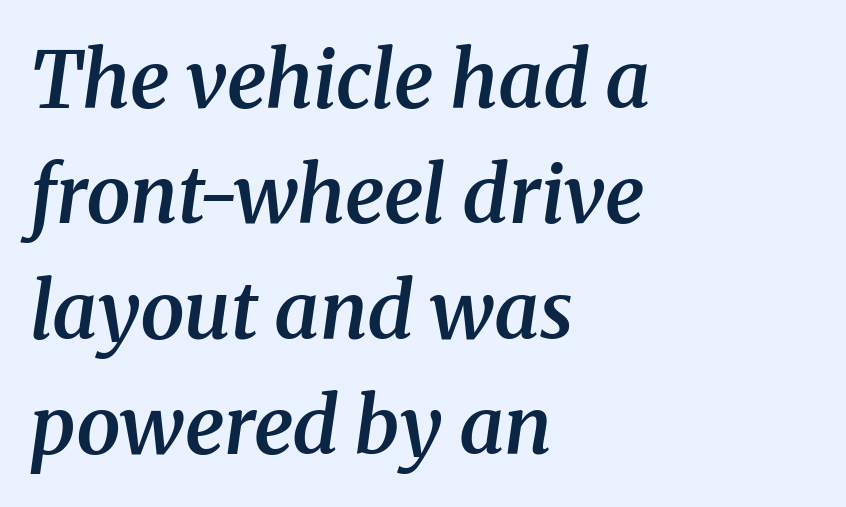
Q: Is the text bold? A: Semi-bold.
Q: Is the text italic (slanted)? A: Yes, it leans right by about 8 degrees.
Q: Is the typeface a serif or a sans-serif typeface? A: Serif.
Q: Is the text underlined? A: No.
Q: How is the paragraph aligned? A: Left-aligned.
Q: Is the spacing between letters normal or unusually wide? A: Normal.
Q: Is the spacing between lines tight, normal or loose? A: Normal.
Q: Width (condensed, normal, or wide)? A: Normal.
Q: Stroke contrast? A: Medium.
Q: x-height? A: Medium.
Q: Monospaced? A: No.
